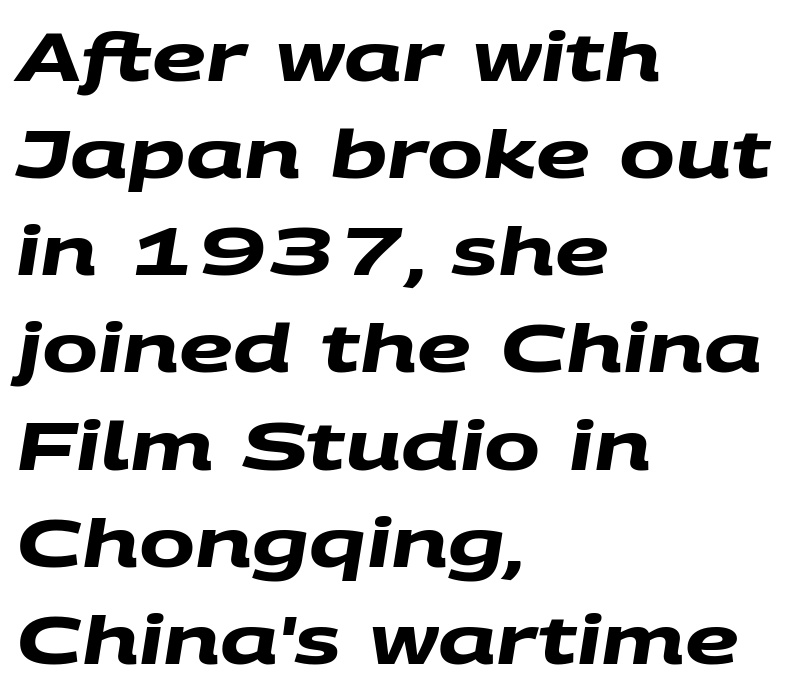
Q: Is the text bold? A: Yes.
Q: Is the typeface a serif or a sans-serif typeface? A: Sans-serif.
Q: Is the text underlined? A: No.
Q: How is the paragraph aligned? A: Left-aligned.
Q: Is the spacing between letters normal or unusually wide? A: Normal.
Q: Is the spacing between lines tight, normal or loose? A: Normal.
Q: Width (condensed, normal, or wide)? A: Wide.
Q: Stroke contrast? A: Medium.
Q: x-height? A: Large.
Q: Monospaced? A: No.
